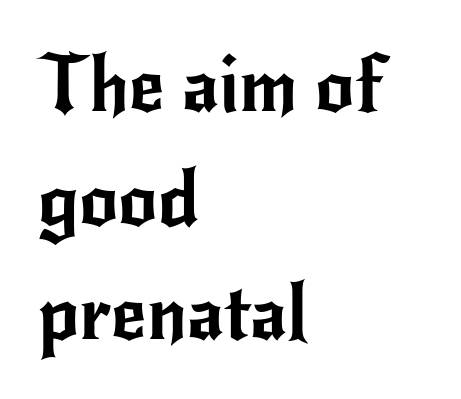
Vertical spacing — default. This rendering features lettering with no underline. Think of a printed novel: that variable character pitch is what you see here. A sans-serif font was chosen for this passage.
